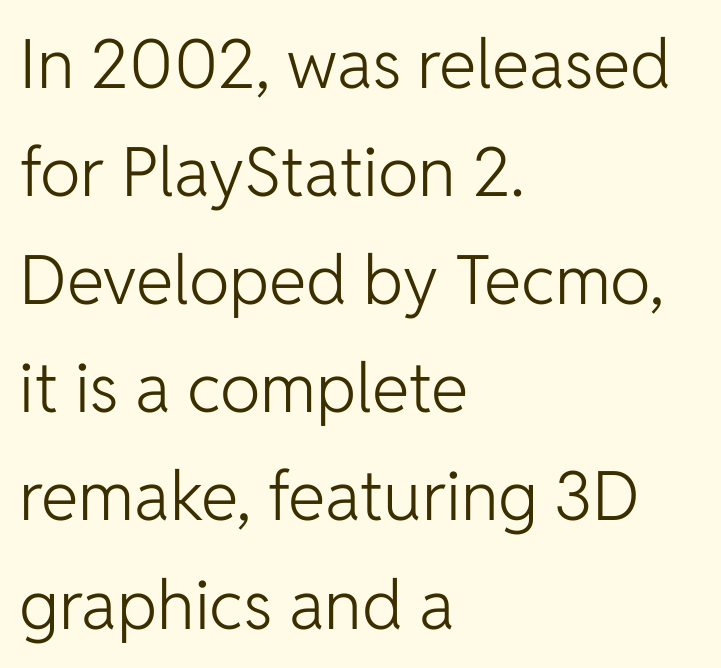
This sample has the flowing, uneven cadence of proportional lettering. Tracking value appears to be zero — textbook default spacing. One glance says typical: line gaps are just what's usual. Teacher's note: observe the even left margin — that is flush-left alignment.
